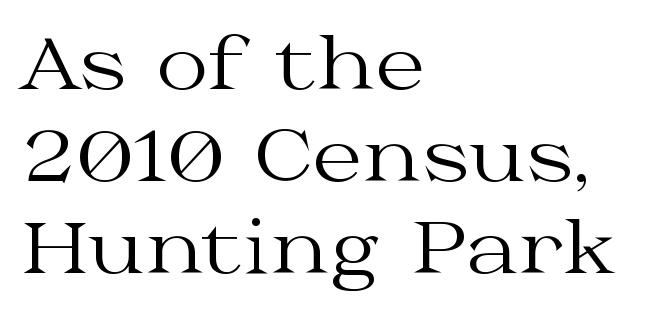
Does the copy run flush right? No — it runs flush left. The characters display serif detailing at their extremities. Descenders hang freely into open space. Proportional: the letters do not fall into vertical columns. Compared with a typical body face, this is equally light or lighter still. No extra tracking has been applied to these lines.
